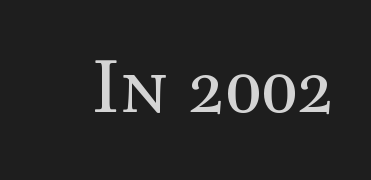
{"italic": "no", "bold": "no", "weight": "regular", "width": "normal", "x_height": "medium", "monospaced": "no", "underline": "no", "letter_spacing": "normal", "letter_spacing_em": 0.0, "glyph_px": 76}
